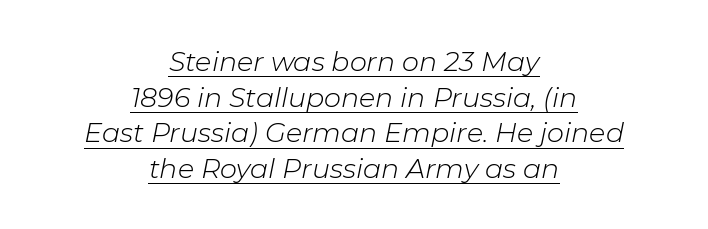
The typesetter has applied underlining to the passage shown. Tracking value appears to be zero — textbook default spacing. Where is the straight margin? There isn't one; the lines are centered. Characters are canted at an angle relative to the baseline's perpendicular.
